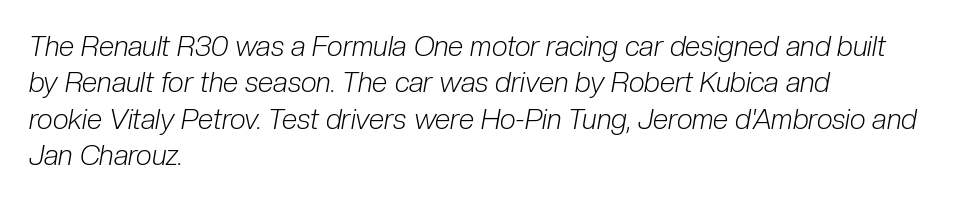
The image shows 28 px light, condensed type, italic (leaning right); set left-aligned, normal line spacing (1.3x), normal letter spacing, not underlined; low stroke contrast and a medium x-height.
